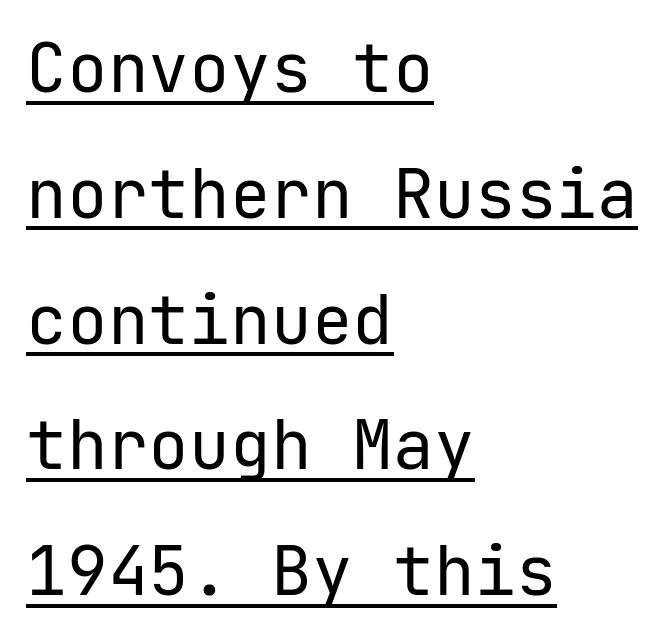
{"serif": "no", "italic": "no", "bold": "no", "weight": "regular", "width": "normal", "stroke_contrast": "low", "x_height": "medium", "monospaced": "yes", "underline": "yes", "align": "left", "line_spacing_ratio": 1.85, "letter_spacing": "normal", "letter_spacing_em": 0.0, "glyph_px": 68}
